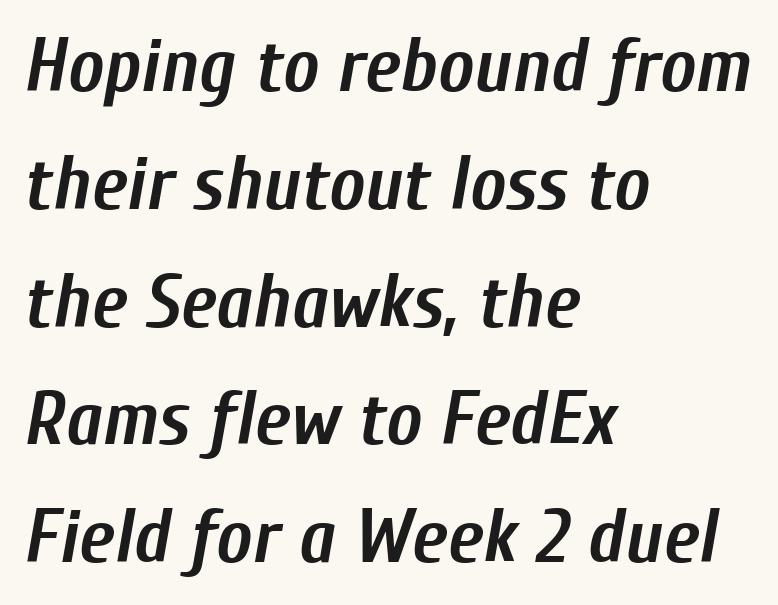
Evenly set lines give the paragraph a standard silhouette. Plain, unruled lines of type. A typesetter would call this zero additional tracking. You can tell it's italic because the verticals aren't actually vertical.
